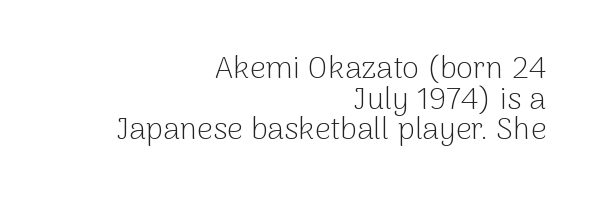
Q: Is the text bold? A: No.
Q: Is the text italic (slanted)? A: No, it is upright.
Q: Is the typeface a serif or a sans-serif typeface? A: Sans-serif.
Q: Is the text underlined? A: No.
Q: How is the paragraph aligned? A: Right-aligned.
Q: Is the spacing between letters normal or unusually wide? A: Normal.
Q: Is the spacing between lines tight, normal or loose? A: Tight.
Q: Width (condensed, normal, or wide)? A: Normal.
Q: Stroke contrast? A: Low.
Q: x-height? A: Medium.
Q: Monospaced? A: No.
